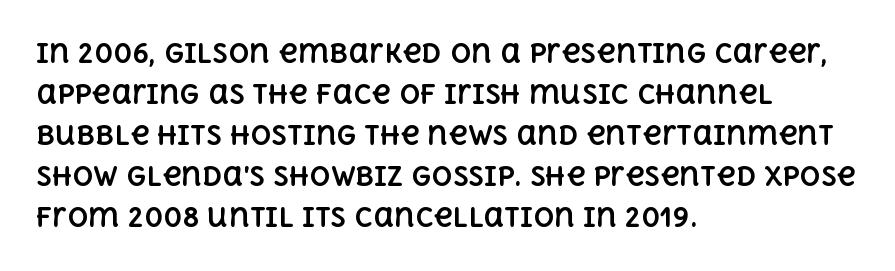
The image shows 26 px bold type, upright; set left-aligned, normal line spacing (1.58x), normal letter spacing, not underlined.
